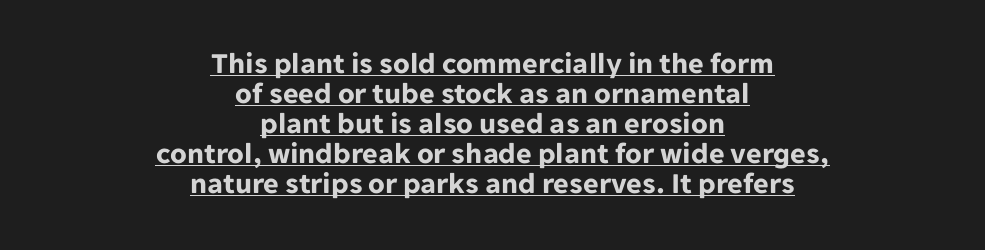
{"serif": "no", "italic": "no", "bold": "yes", "weight": "bold", "width": "normal", "stroke_contrast": "low", "x_height": "medium", "monospaced": "no", "underline": "yes", "align": "center", "line_spacing": "tight", "line_spacing_ratio": 1.0, "letter_spacing": "normal", "letter_spacing_em": 0.0, "glyph_px": 30}
